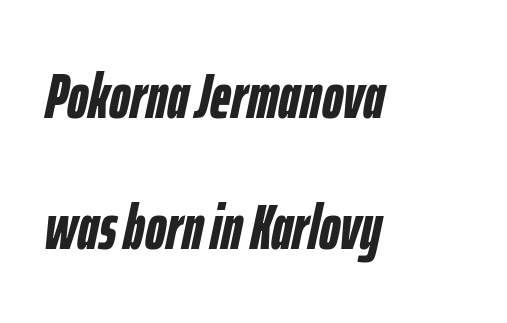
This sample uses an oblique cut, with every glyph tilted off the vertical. The glyphs are unaccompanied by any horizontal stroke below them. Is this a fixed-width face? No — the glyphs have proportional, varying widths. Typographic density is high because the face is bold. Is there much room between lines? Yes — plenty of vertical air separates them. The line texture is even and compact thanks to regular tracking.
